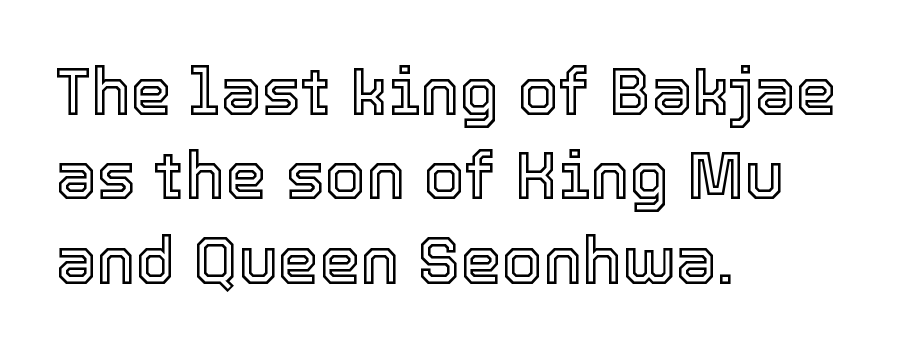
The image shows 66 px text type, upright; set left-aligned, normal line spacing (1.28x), normal letter spacing, not underlined; a medium x-height.
